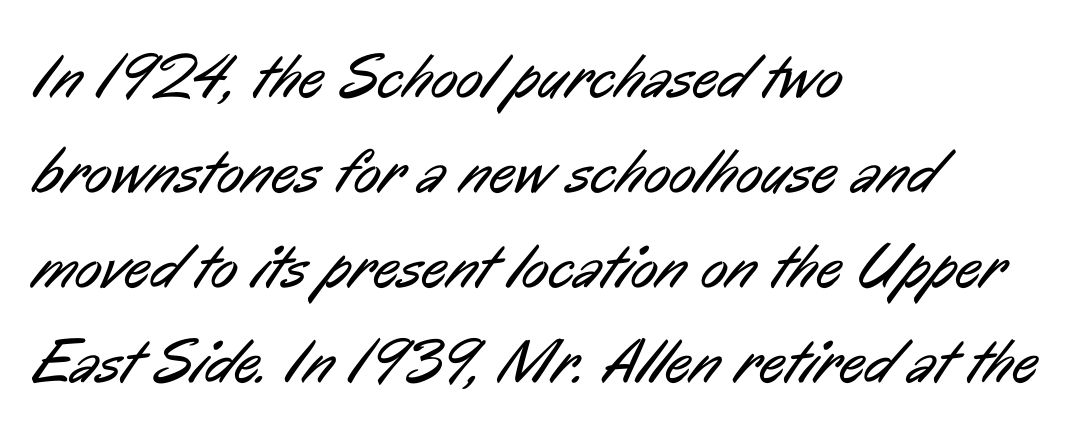
{"serif": "no", "bold": "no", "weight": "regular", "width": "condensed", "stroke_contrast": "low", "x_height": "medium", "monospaced": "no", "underline": "no", "align": "left", "line_spacing": "normal", "line_spacing_ratio": 1.51, "letter_spacing": "normal", "letter_spacing_em": 0.0, "glyph_px": 63}
